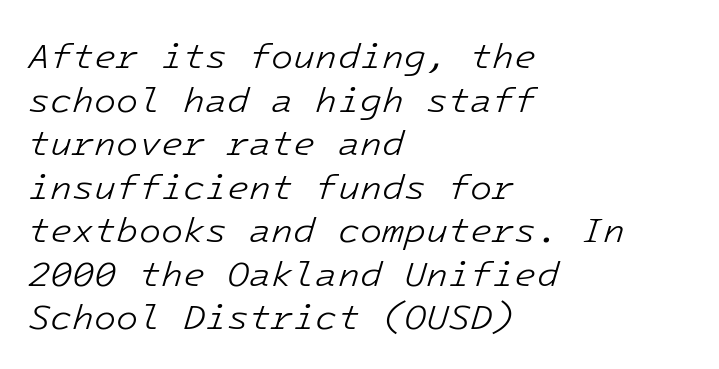
Caption: multi-line text, flush left, ragged right. These lines were composed using italics. The rendering keeps characters at their native spacing. No extra ink here — the face is not bold.
